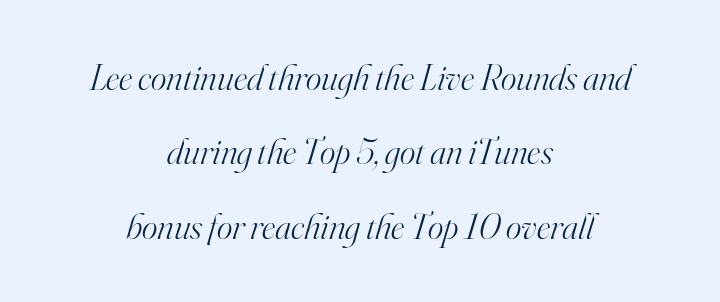
{"serif": "yes", "italic": "yes", "lean": "right", "slant_degrees": 16, "bold": "no", "weight": "light", "width": "normal", "stroke_contrast": "high", "x_height": "small", "monospaced": "no", "underline": "no", "align": "center", "line_spacing": "loose", "line_spacing_ratio": 2.01, "letter_spacing": "normal", "letter_spacing_em": 0.0, "glyph_px": 37}
